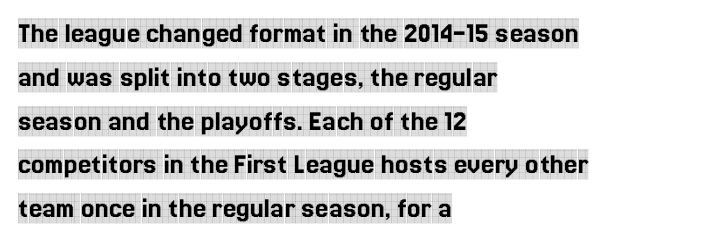
The image shows 30 px condensed serif type, upright; set left-aligned, normal line spacing (1.46x), normal letter spacing, not underlined; a large x-height.
